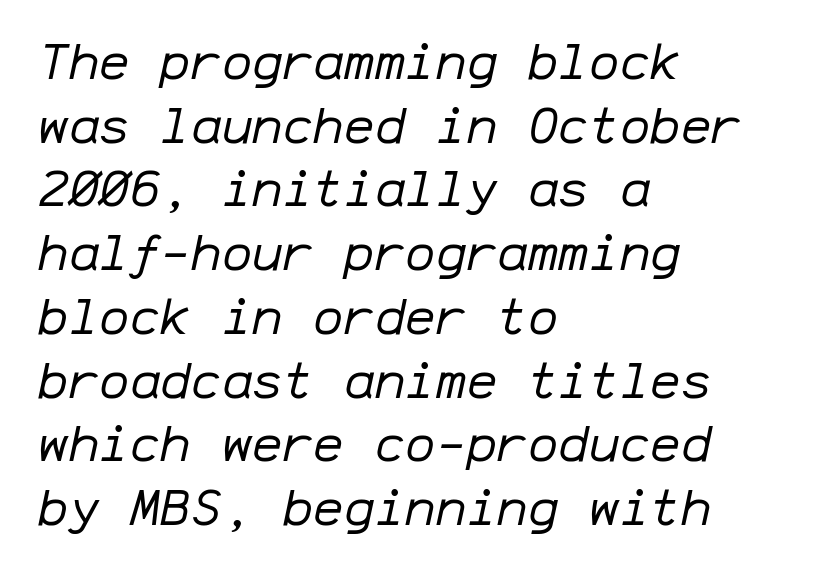
Q: Is the text bold? A: No.
Q: Is the text italic (slanted)? A: Yes, it leans right by about 12 degrees.
Q: Is the text underlined? A: No.
Q: How is the paragraph aligned? A: Left-aligned.
Q: Is the spacing between letters normal or unusually wide? A: Normal.
Q: Is the spacing between lines tight, normal or loose? A: Normal.
Q: Width (condensed, normal, or wide)? A: Normal.
Q: Stroke contrast? A: Low.
Q: x-height? A: Medium.
Q: Monospaced? A: Yes.
